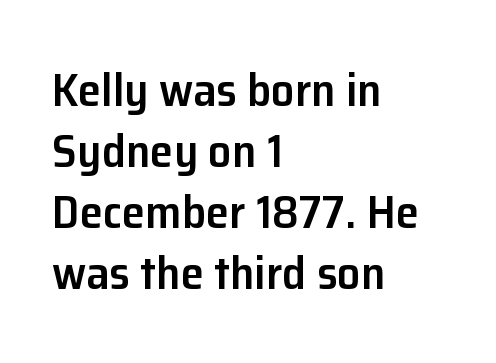
{"serif": "no", "italic": "no", "bold": "semi", "weight": "semibold", "width": "normal", "stroke_contrast": "low", "x_height": "medium", "monospaced": "no", "underline": "no", "align": "left", "line_spacing": "normal", "line_spacing_ratio": 1.3, "letter_spacing": "normal", "letter_spacing_em": 0.0, "glyph_px": 47}
